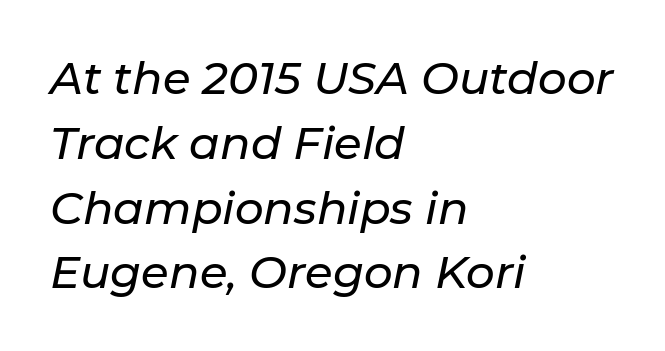
Q: Is the text italic (slanted)? A: Yes, it leans right by about 11 degrees.
Q: Is the text underlined? A: No.
Q: How is the paragraph aligned? A: Left-aligned.
Q: Is the spacing between letters normal or unusually wide? A: Normal.
Q: Is the spacing between lines tight, normal or loose? A: Normal.
Q: Width (condensed, normal, or wide)? A: Normal.
Q: Stroke contrast? A: Low.
Q: x-height? A: Medium.
Q: Monospaced? A: No.
